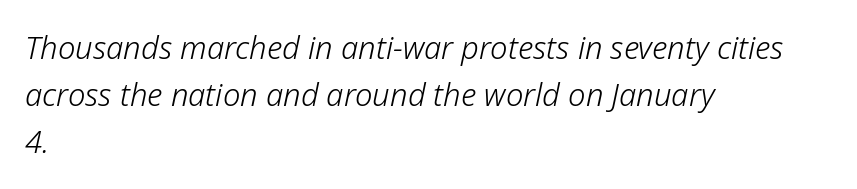
The image shows 31 px light type, italic (leaning right); set left-aligned, normal line spacing (1.52x), normal letter spacing, not underlined; low stroke contrast and a medium x-height.
